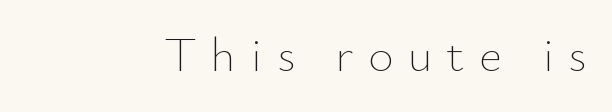
The typography opts for an upright posture over an oblique one. The typesetting does not lean heavy: it is not bold. This rendering widens character spacing well past its baseline value. Looks like regular typesetting: each glyph gets only the width it needs. A clean baseline with only descenders dipping below it.
